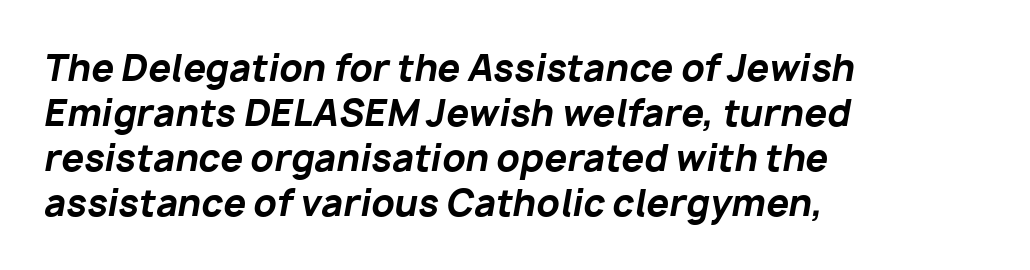
This sample has the flowing, uneven cadence of proportional lettering. Words float on clear page, feet unadorned. Characters follow at the spacing the type designer built in. Horizontal alignment here is leftward, the default for most running prose. Baseline-to-baseline distance is the conventional proportion of letter height. Every letter is thick-stroked: bold, no question.
